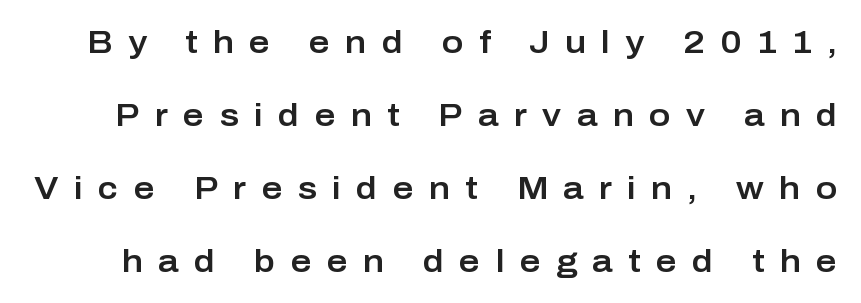
The image shows 32 px sans-serif type, upright; set loose line spacing (2.28x), unusually wide letter spacing (+0.48 em), not underlined; low stroke contrast and a medium x-height.
